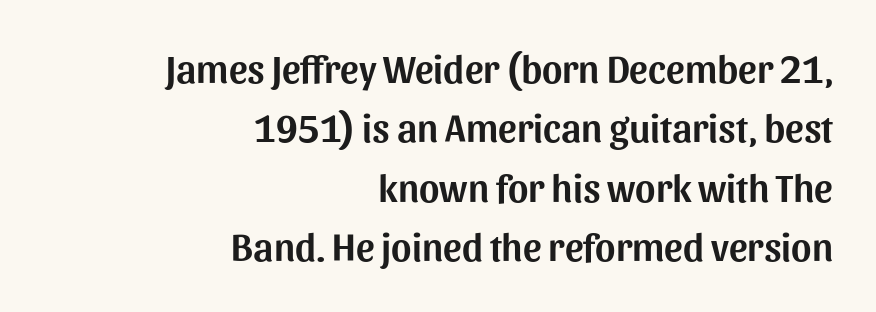
Q: Is the text italic (slanted)? A: No, it is upright.
Q: Is the typeface a serif or a sans-serif typeface? A: Sans-serif.
Q: Is the text underlined? A: No.
Q: How is the paragraph aligned? A: Right-aligned.
Q: Is the spacing between letters normal or unusually wide? A: Normal.
Q: Is the spacing between lines tight, normal or loose? A: Normal.
Q: Width (condensed, normal, or wide)? A: Normal.
Q: Stroke contrast? A: Medium.
Q: x-height? A: Medium.
Q: Monospaced? A: No.
